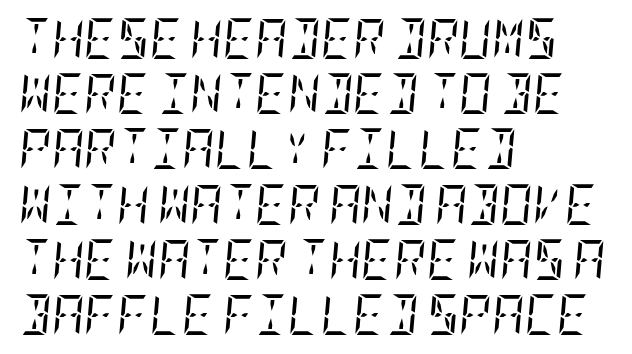
Q: Is the text bold? A: No.
Q: Is the text italic (slanted)? A: Yes, it leans right by about 5 degrees.
Q: Is the typeface a serif or a sans-serif typeface? A: Serif.
Q: Is the text underlined? A: No.
Q: How is the paragraph aligned? A: Left-aligned.
Q: Is the spacing between letters normal or unusually wide? A: Normal.
Q: Is the spacing between lines tight, normal or loose? A: Normal.
Q: Width (condensed, normal, or wide)? A: Condensed.
Q: Stroke contrast? A: Low.
Q: x-height? A: Large.
